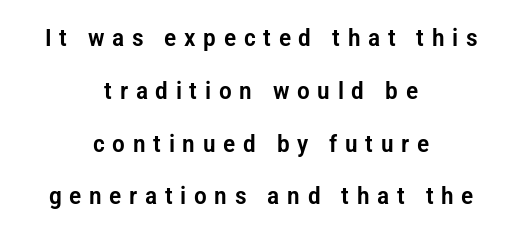
The image shows 24 px text type, upright; set centered, loose line spacing (2.2x), unusually wide letter spacing (+0.32 em), not underlined.
